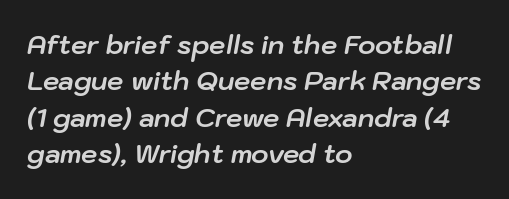
Q: Is the text bold? A: Yes.
Q: Is the text italic (slanted)? A: Yes, it leans right by about 10 degrees.
Q: Is the text underlined? A: No.
Q: How is the paragraph aligned? A: Left-aligned.
Q: Is the spacing between letters normal or unusually wide? A: Normal.
Q: Is the spacing between lines tight, normal or loose? A: Normal.
